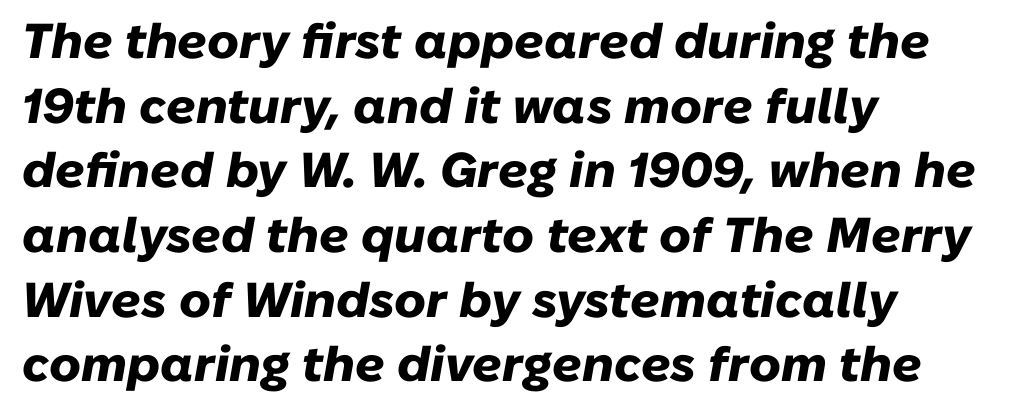
{"italic": "yes", "lean": "right", "slant_degrees": 10, "bold": "yes", "weight": "heavy", "width": "normal", "stroke_contrast": "low", "x_height": "medium", "monospaced": "no", "underline": "no", "align": "left", "line_spacing": "normal", "line_spacing_ratio": 1.32, "letter_spacing": "normal", "letter_spacing_em": 0.0, "glyph_px": 49}
